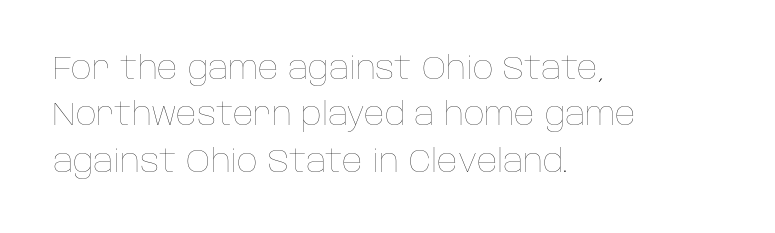
The image shows 32 px thin type, upright; set left-aligned, normal line spacing (1.45x), normal letter spacing, not underlined; low stroke contrast and a large x-height.
